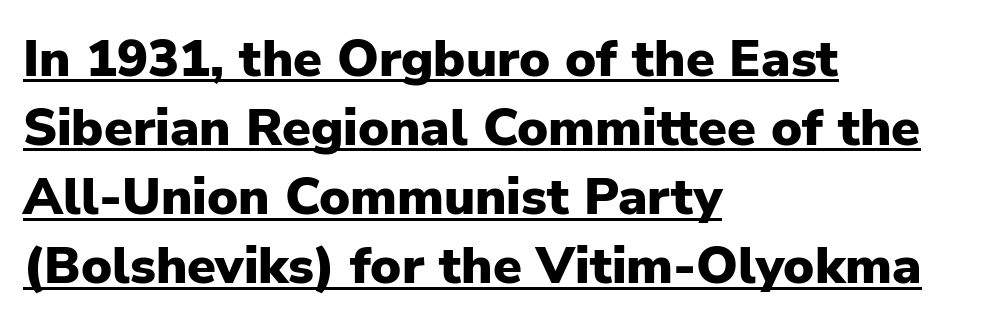
{"serif": "no", "italic": "no", "bold": "yes", "weight": "heavy", "width": "normal", "stroke_contrast": "low", "x_height": "medium", "monospaced": "no", "underline": "yes", "align": "left", "line_spacing": "normal", "line_spacing_ratio": 1.33, "letter_spacing": "normal", "letter_spacing_em": 0.0, "glyph_px": 52}
